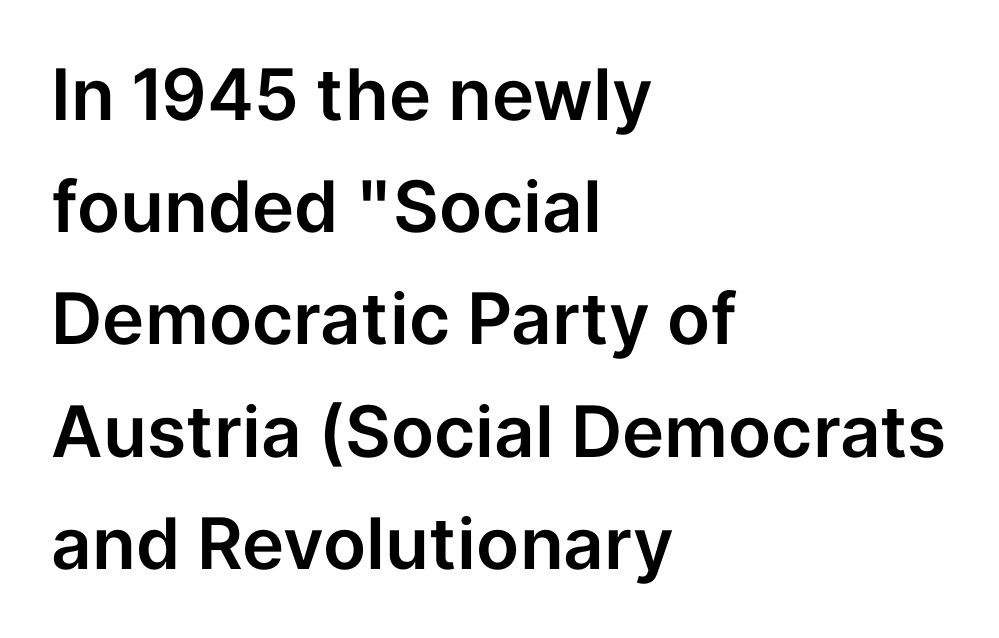
{"serif": "no", "italic": "no", "width": "normal", "stroke_contrast": "low", "x_height": "medium", "monospaced": "no", "underline": "no", "align": "left", "line_spacing": "normal", "line_spacing_ratio": 1.58, "letter_spacing": "normal", "letter_spacing_em": 0.0, "glyph_px": 71}
